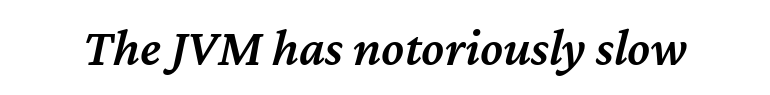
Q: Is the text bold? A: Semi-bold.
Q: Is the text italic (slanted)? A: Yes, it leans right by about 12 degrees.
Q: Is the text underlined? A: No.
Q: Is the spacing between letters normal or unusually wide? A: Normal.
Q: Width (condensed, normal, or wide)? A: Normal.
Q: Stroke contrast? A: Medium.
Q: x-height? A: Medium.
Q: Monospaced? A: No.
